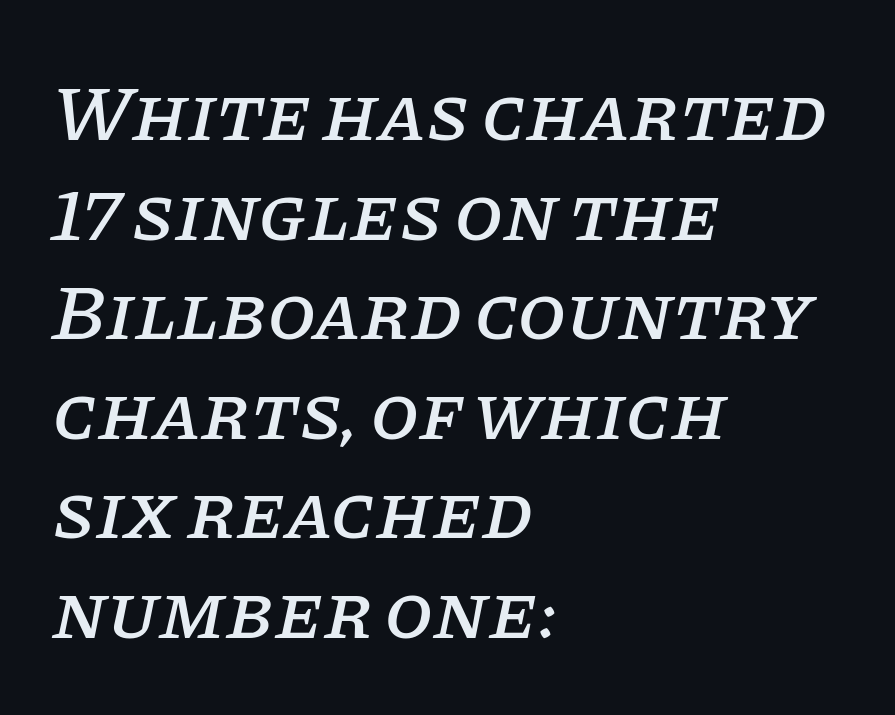
Q: Is the text italic (slanted)? A: Yes, it leans right by about 11 degrees.
Q: Is the typeface a serif or a sans-serif typeface? A: Serif.
Q: Is the text underlined? A: No.
Q: How is the paragraph aligned? A: Left-aligned.
Q: Is the spacing between letters normal or unusually wide? A: Normal.
Q: Is the spacing between lines tight, normal or loose? A: Normal.
Q: Width (condensed, normal, or wide)? A: Normal.
Q: Stroke contrast? A: Low.
Q: x-height? A: Large.
Q: Monospaced? A: No.
